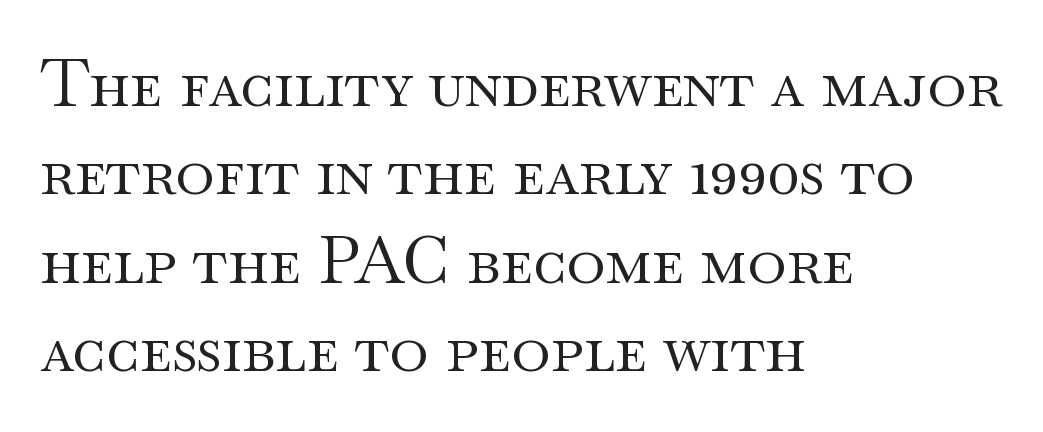
{"serif": "yes", "italic": "no", "bold": "no", "weight": "regular", "width": "wide", "stroke_contrast": "medium", "x_height": "small", "monospaced": "no", "underline": "no", "align": "left", "line_spacing": "normal", "line_spacing_ratio": 1.34, "letter_spacing": "normal", "letter_spacing_em": 0.0, "glyph_px": 66}
